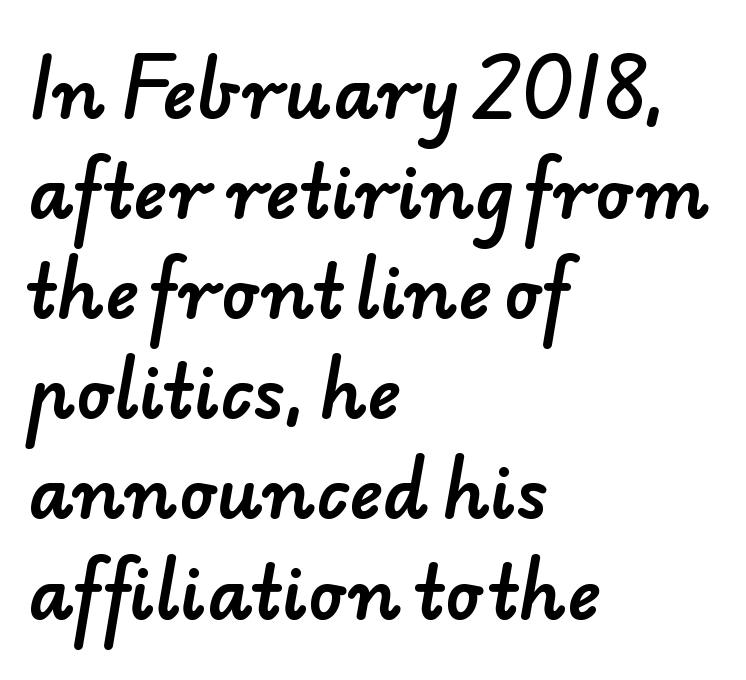
{"serif": "no", "width": "normal", "stroke_contrast": "low", "x_height": "small", "monospaced": "no", "underline": "no", "align": "left", "line_spacing": "normal", "line_spacing_ratio": 1.41, "letter_spacing": "normal", "letter_spacing_em": 0.0, "glyph_px": 71}
